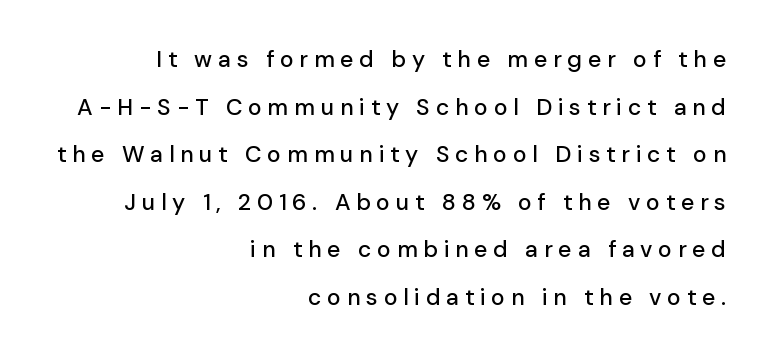
The image shows 23 px text type, upright; set right-aligned, loose line spacing (2.07x), unusually wide letter spacing (+0.25 em), not underlined.
